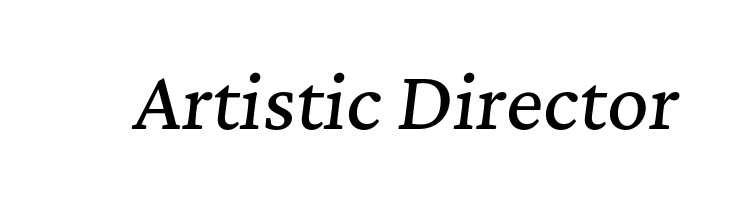
Q: Is the text italic (slanted)? A: Yes, it leans right by about 7 degrees.
Q: Is the typeface a serif or a sans-serif typeface? A: Serif.
Q: Is the text underlined? A: No.
Q: Is the spacing between letters normal or unusually wide? A: Normal.
Q: Width (condensed, normal, or wide)? A: Normal.
Q: Stroke contrast? A: Medium.
Q: x-height? A: Medium.
Q: Monospaced? A: No.
